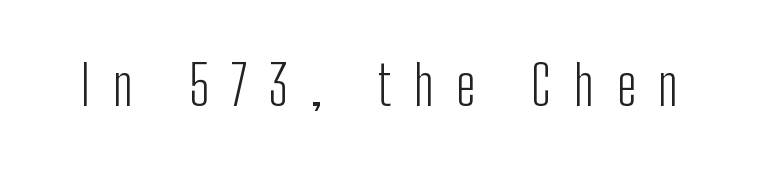
A typesetter would label this face a sans. The font sits on the lighter half of the weight spectrum, regular included. Honestly, the letter spacing is so wide it's the main thing you notice. Plain, unruled lines of type.
